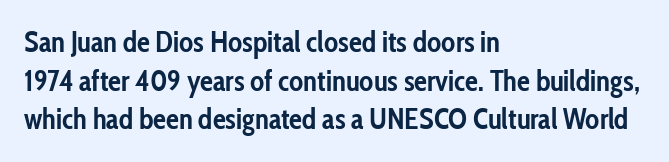
The image shows 29 px semibold, condensed sans-serif type, upright; set left-aligned, normal line spacing (1.33x), normal letter spacing, not underlined; low stroke contrast and a medium x-height.
